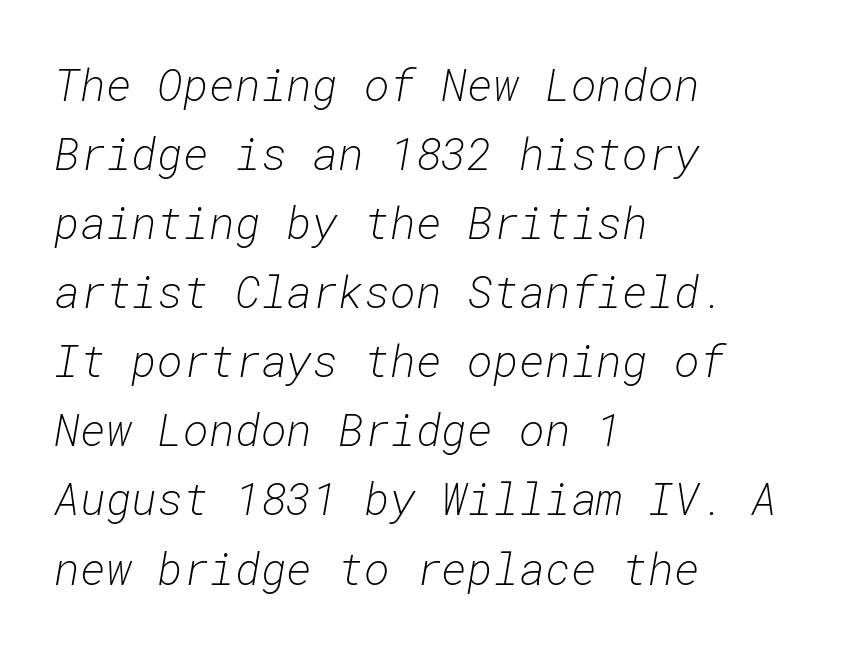
Q: Is the text bold? A: No.
Q: Is the text italic (slanted)? A: Yes, it leans right by about 10 degrees.
Q: Is the text underlined? A: No.
Q: How is the paragraph aligned? A: Left-aligned.
Q: Is the spacing between letters normal or unusually wide? A: Normal.
Q: Is the spacing between lines tight, normal or loose? A: Normal.
Q: Width (condensed, normal, or wide)? A: Normal.
Q: Stroke contrast? A: Low.
Q: x-height? A: Medium.
Q: Monospaced? A: Yes.
